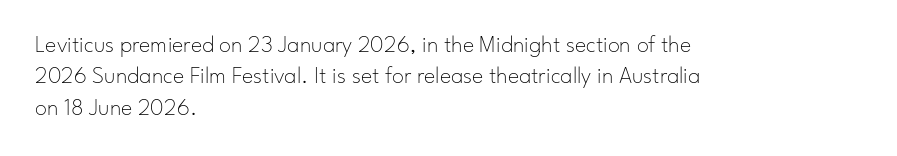
What stands out about the letter spacing? Nothing — it is the standard amount. Unmarked baselines from the first word to the last. The rendering anchors every line to the left-hand side. Regarding leading, the lines here are spaced in the standard way. Compared with a typical body face, this is equally light or lighter still. In terms of posture, this sample is upright.
